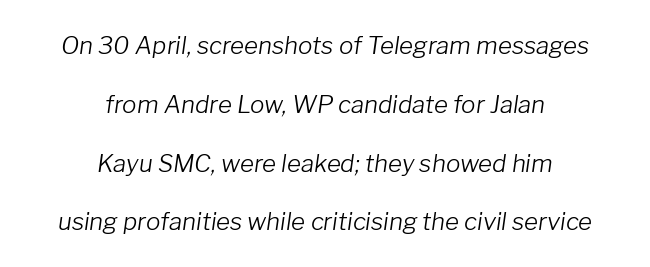
{"italic": "yes", "lean": "right", "slant_degrees": 8, "bold": "no", "underline": "no", "align": "center", "line_spacing": "loose", "line_spacing_ratio": 2.45, "letter_spacing": "normal", "letter_spacing_em": 0.0, "glyph_px": 24}
